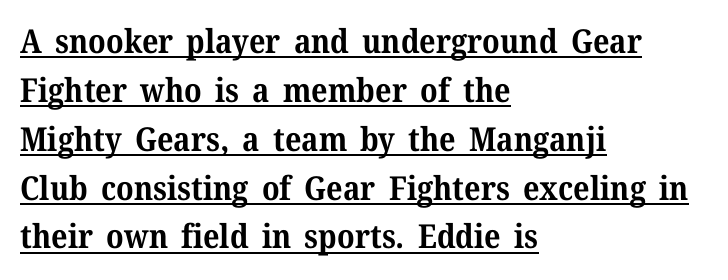
Q: Is the text bold? A: Yes.
Q: Is the text italic (slanted)? A: No, it is upright.
Q: Is the typeface a serif or a sans-serif typeface? A: Serif.
Q: Is the text underlined? A: Yes.
Q: How is the paragraph aligned? A: Left-aligned.
Q: Is the spacing between letters normal or unusually wide? A: Normal.
Q: Is the spacing between lines tight, normal or loose? A: Normal.
Q: Width (condensed, normal, or wide)? A: Normal.
Q: Stroke contrast? A: Medium.
Q: x-height? A: Medium.
Q: Monospaced? A: No.
